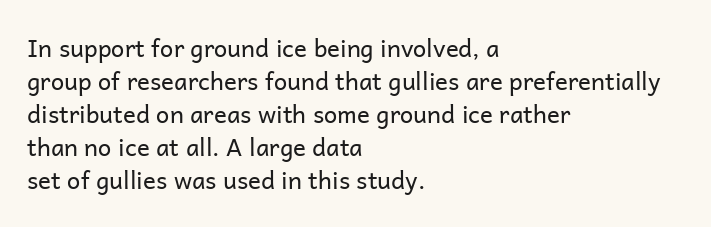
Q: Is the text bold? A: No.
Q: Is the text italic (slanted)? A: No, it is upright.
Q: Is the text underlined? A: No.
Q: How is the paragraph aligned? A: Left-aligned.
Q: Is the spacing between letters normal or unusually wide? A: Normal.
Q: Is the spacing between lines tight, normal or loose? A: Normal.
